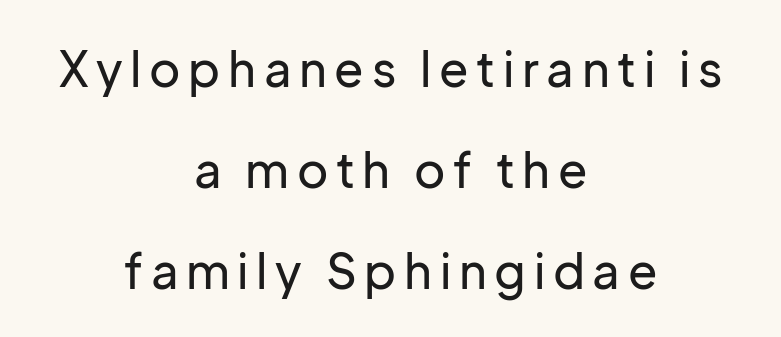
{"serif": "no", "italic": "no", "width": "normal", "stroke_contrast": "low", "x_height": "medium", "monospaced": "no", "underline": "no", "align": "center", "line_spacing": "loose", "line_spacing_ratio": 2.1, "glyph_px": 48}
